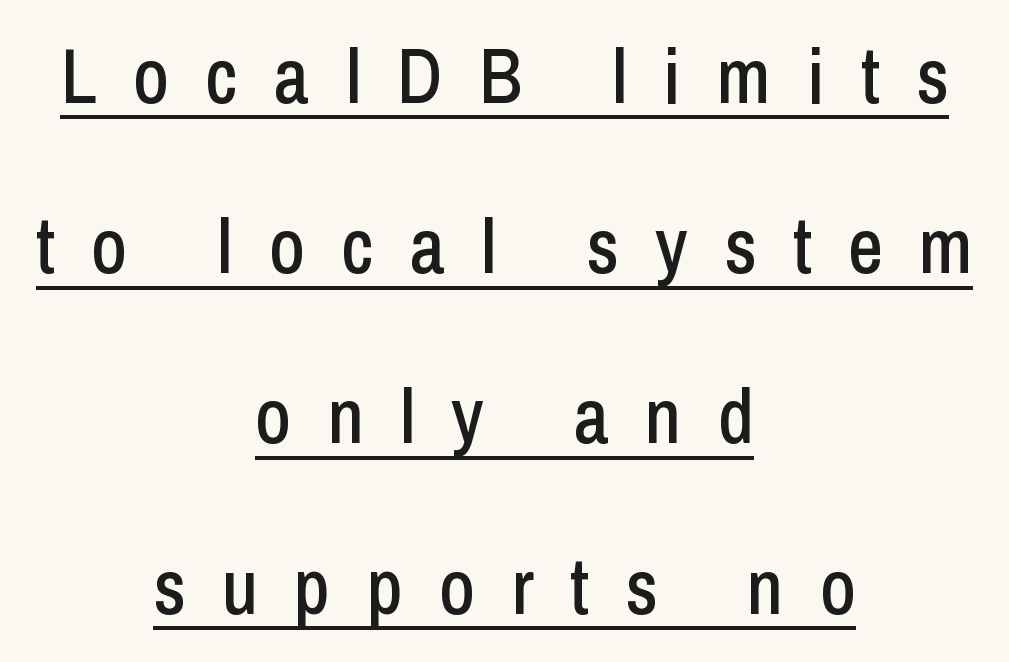
Observe the wide spacing: letters keep a clear distance from each other. Where is the straight margin? There isn't one; the lines are centered. These lines are rendered in a variable-pitch font. The face used here is a sans, in the tradition of grotesques and geometrics.
